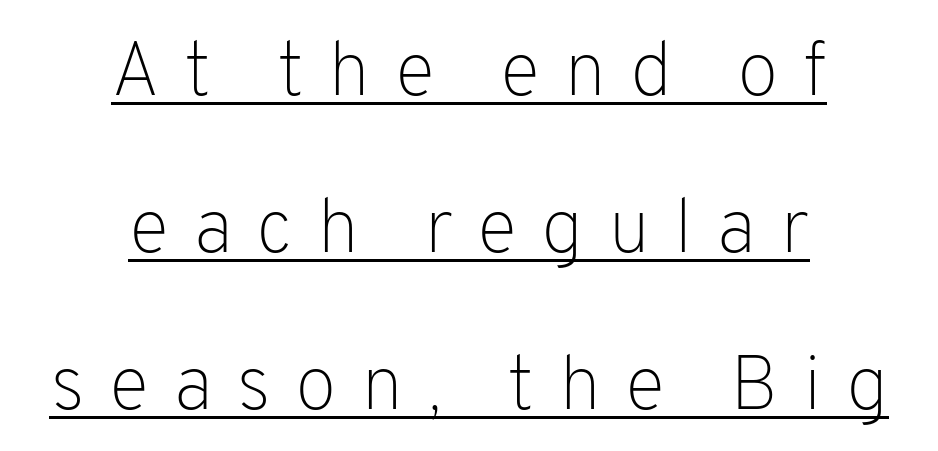
The text block is weighted toward neither margin, spreading evenly from the middle. The passage shown stacks its lines with a broad gap. Weight class: somewhere from thin through regular. Compared with undecorated copy, this sample adds a rule below the words. Is the letter spacing exaggerated? Yes — the characters are pushed far apart. Varying glyph widths throughout — classic text-font behaviour.
